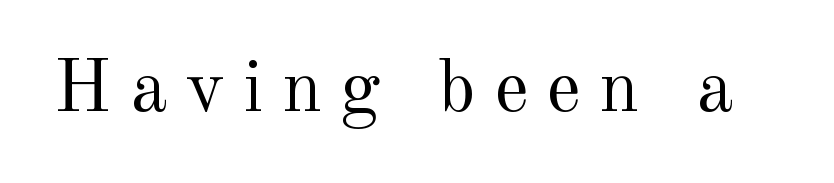
Q: Is the text bold? A: No.
Q: Is the text italic (slanted)? A: No, it is upright.
Q: Is the typeface a serif or a sans-serif typeface? A: Serif.
Q: Is the text underlined? A: No.
Q: Is the spacing between letters normal or unusually wide? A: Unusually wide.
Q: Width (condensed, normal, or wide)? A: Normal.
Q: x-height? A: Small.
Q: Monospaced? A: No.
